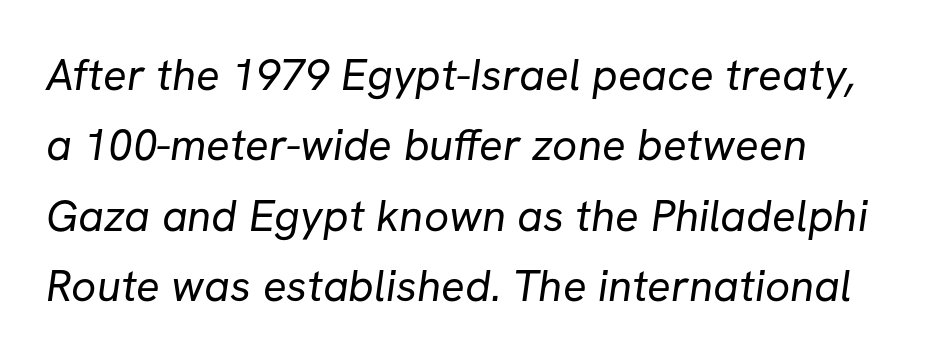
Q: Is the text bold? A: No.
Q: Is the typeface a serif or a sans-serif typeface? A: Sans-serif.
Q: Is the text underlined? A: No.
Q: Is the spacing between letters normal or unusually wide? A: Normal.
Q: Is the spacing between lines tight, normal or loose? A: Normal.
Q: Width (condensed, normal, or wide)? A: Normal.
Q: Stroke contrast? A: Low.
Q: x-height? A: Medium.
Q: Monospaced? A: No.
